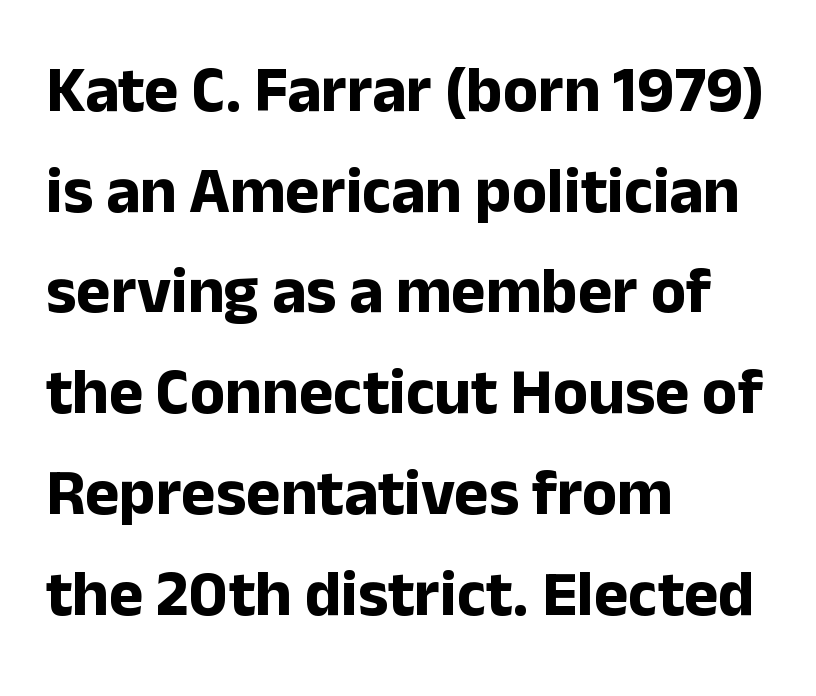
The image shows 65 px bold sans-serif type, upright; set left-aligned, normal line spacing (1.55x), normal letter spacing, not underlined; low stroke contrast and a medium x-height.
